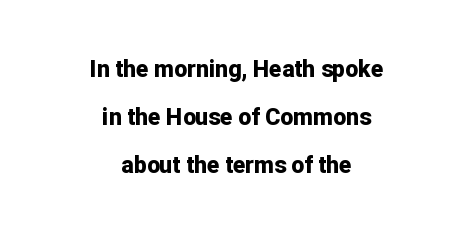
{"italic": "no", "bold": "yes", "underline": "no", "align": "center", "line_spacing": "loose", "line_spacing_ratio": 2.08, "letter_spacing": "normal", "letter_spacing_em": 0.0, "glyph_px": 23}
